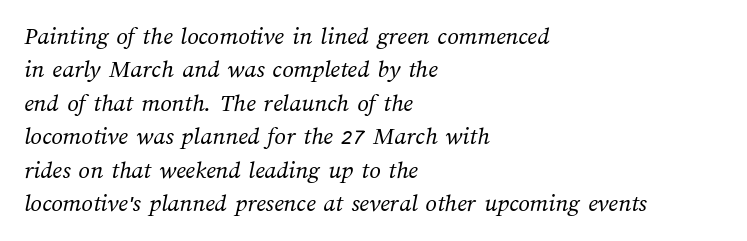
Q: Is the text bold? A: No.
Q: Is the text underlined? A: No.
Q: How is the paragraph aligned? A: Left-aligned.
Q: Is the spacing between letters normal or unusually wide? A: Normal.
Q: Is the spacing between lines tight, normal or loose? A: Normal.
